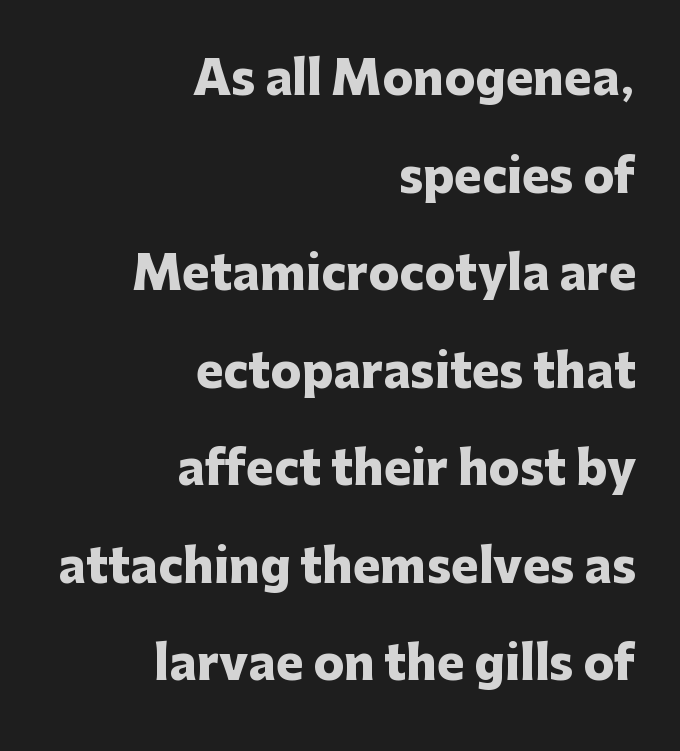
Short and long lines alike share a common ending point at right. Lines of text with bare space underneath. Quick note: not italic, upright. These lines keep a tight, regular rhythm from letter to letter. The rendering uses a bold face; every stroke is thick and dark. The letters carry no serifs — their stems end cleanly without finishing strokes.
